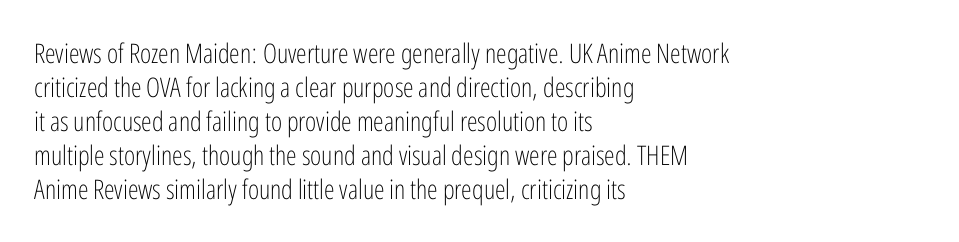
The image shows 27 px text type, upright; set left-aligned, normal line spacing (1.26x), normal letter spacing, not underlined.
